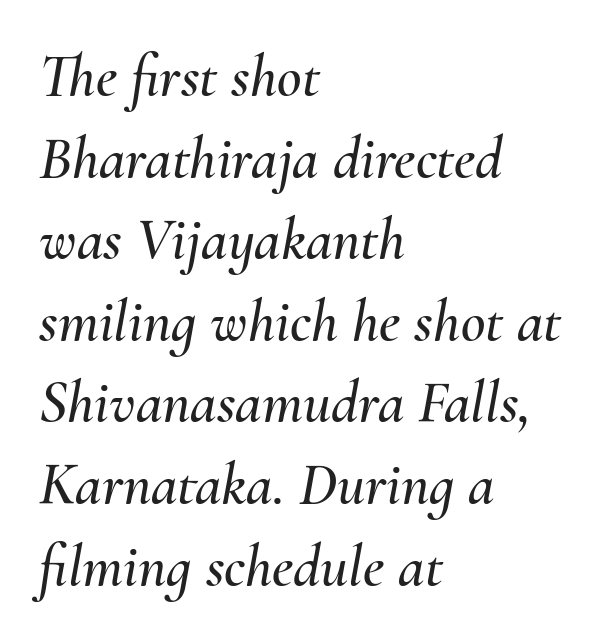
Q: Is the text italic (slanted)? A: Yes, it leans right by about 10 degrees.
Q: Is the text underlined? A: No.
Q: How is the paragraph aligned? A: Left-aligned.
Q: Is the spacing between letters normal or unusually wide? A: Normal.
Q: Is the spacing between lines tight, normal or loose? A: Normal.
Q: Width (condensed, normal, or wide)? A: Normal.
Q: Stroke contrast? A: Medium.
Q: x-height? A: Small.
Q: Monospaced? A: No.
